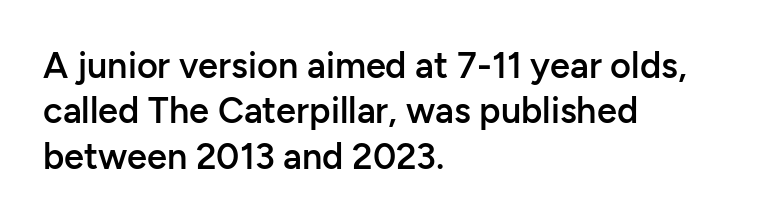
{"serif": "no", "italic": "no", "bold": "semi", "weight": "semibold", "width": "normal", "stroke_contrast": "low", "x_height": "medium", "monospaced": "no", "underline": "no", "align": "left", "line_spacing": "normal", "line_spacing_ratio": 1.26, "letter_spacing": "normal", "letter_spacing_em": 0.0, "glyph_px": 36}
